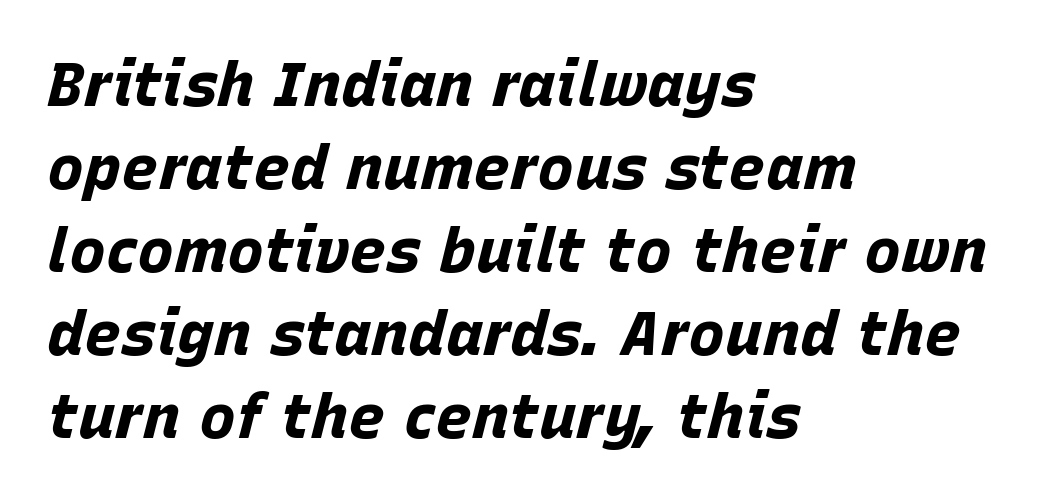
The image shows 62 px bold type, italic (leaning right); set left-aligned, normal line spacing (1.34x), normal letter spacing, not underlined; low stroke contrast and a large x-height.
